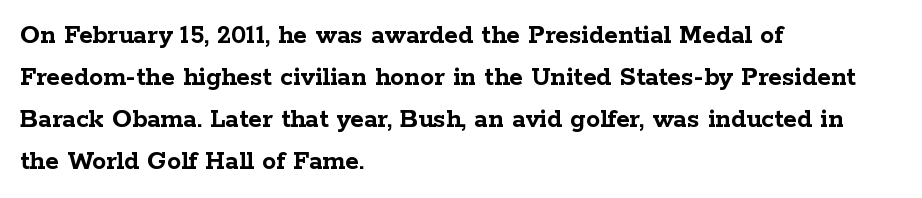
Q: Is the text bold? A: Yes.
Q: Is the text italic (slanted)? A: No, it is upright.
Q: Is the typeface a serif or a sans-serif typeface? A: Serif.
Q: Is the text underlined? A: No.
Q: How is the paragraph aligned? A: Left-aligned.
Q: Is the spacing between letters normal or unusually wide? A: Normal.
Q: Is the spacing between lines tight, normal or loose? A: Normal.
Q: Width (condensed, normal, or wide)? A: Wide.
Q: Stroke contrast? A: Low.
Q: x-height? A: Medium.
Q: Monospaced? A: No.
